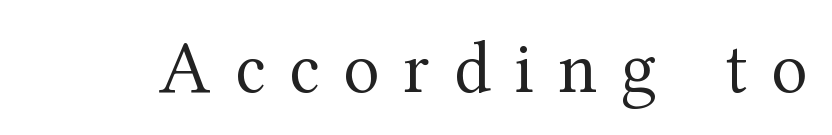
The letters advance in unequal steps, a hallmark of proportional type. Display-style spreading of the glyphs; the letterfit is very open. The specimen omits any rule beneath the text block's lines. The text was rendered using a seriffed face with decorative stroke endings. It's the straight-up-and-down kind of type.
